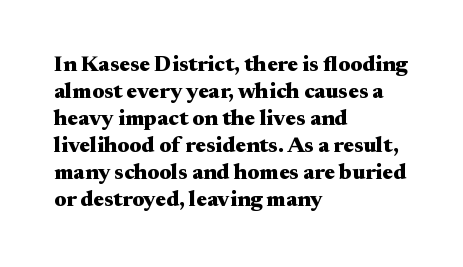
The image shows 22 px bold type, upright; set left-aligned, line spacing 1.23x, normal letter spacing, not underlined.
